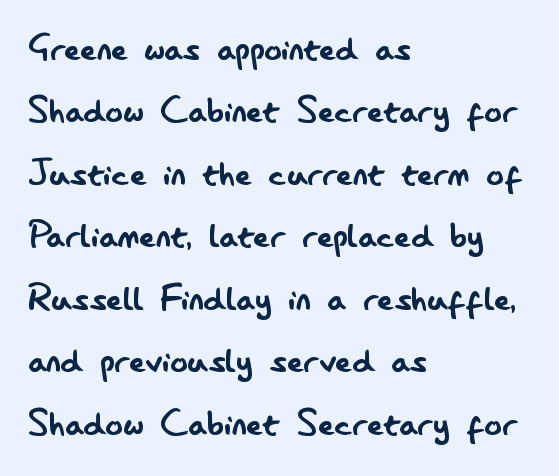
Q: Is the text bold? A: No.
Q: Is the text italic (slanted)? A: No, it is upright.
Q: Is the typeface a serif or a sans-serif typeface? A: Sans-serif.
Q: Is the text underlined? A: No.
Q: How is the paragraph aligned? A: Left-aligned.
Q: Is the spacing between letters normal or unusually wide? A: Normal.
Q: Is the spacing between lines tight, normal or loose? A: Normal.
Q: Width (condensed, normal, or wide)? A: Condensed.
Q: Stroke contrast? A: Low.
Q: x-height? A: Small.
Q: Monospaced? A: No.
